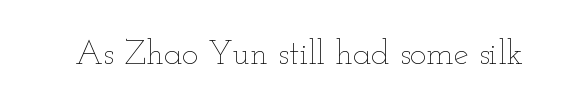
Stroke mass is kept to a normal reading level or below. This rendering leaves character spacing at its baseline value. The face used here is proportionally spaced, like ordinary book or web type. The words here are not underlined. When letters stand straight like this, we call the style roman or upright.
